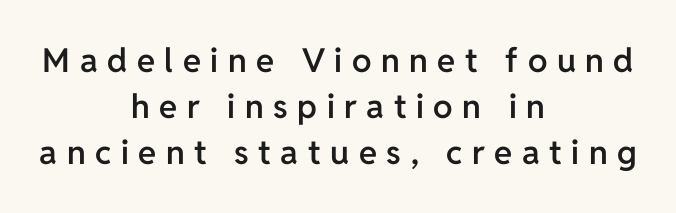
{"serif": "no", "italic": "no", "bold": "semi", "weight": "semibold", "width": "normal", "stroke_contrast": "low", "x_height": "medium", "monospaced": "no", "underline": "no", "align": "center", "line_spacing": "normal", "line_spacing_ratio": 1.4, "letter_spacing": "wide", "letter_spacing_em": 0.29, "glyph_px": 33}
